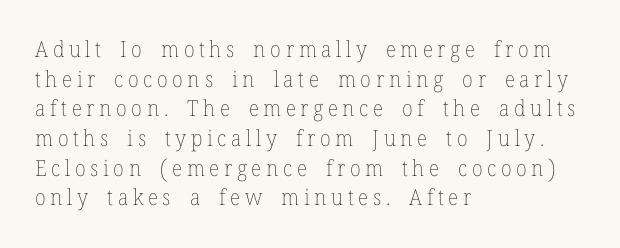
{"italic": "no", "bold": "no", "underline": "no", "align": "left", "line_spacing": "normal", "line_spacing_ratio": 1.35, "letter_spacing": "wide", "letter_spacing_em": 0.21, "glyph_px": 22}
